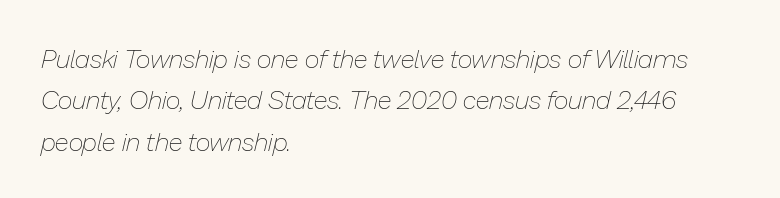
The rendering uses a moderate line-height, typical for paragraphs. Nobody drew a line under any word here. These glyphs show unthickened strokes, regular width or finer. Is the letter spacing exaggerated? No — it looks like the ordinary default. The specimen reads as italic at a glance.
